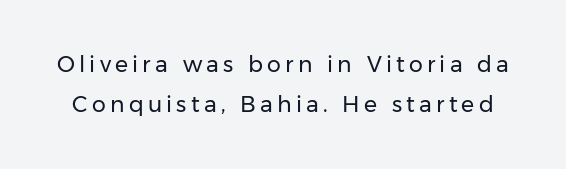
{"italic": "no", "bold": "no", "underline": "no", "line_spacing_ratio": 1.82, "glyph_px": 22}
